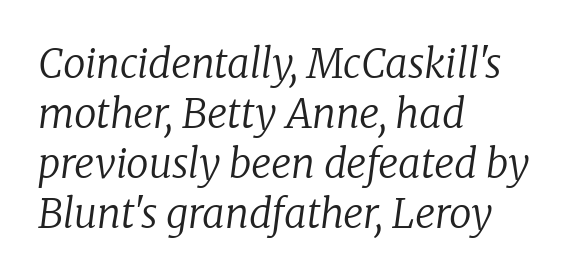
The image shows 40 px regular-weight serif type, italic (leaning right); set left-aligned, normal line spacing (1.25x), normal letter spacing, not underlined; low stroke contrast and a medium x-height.
